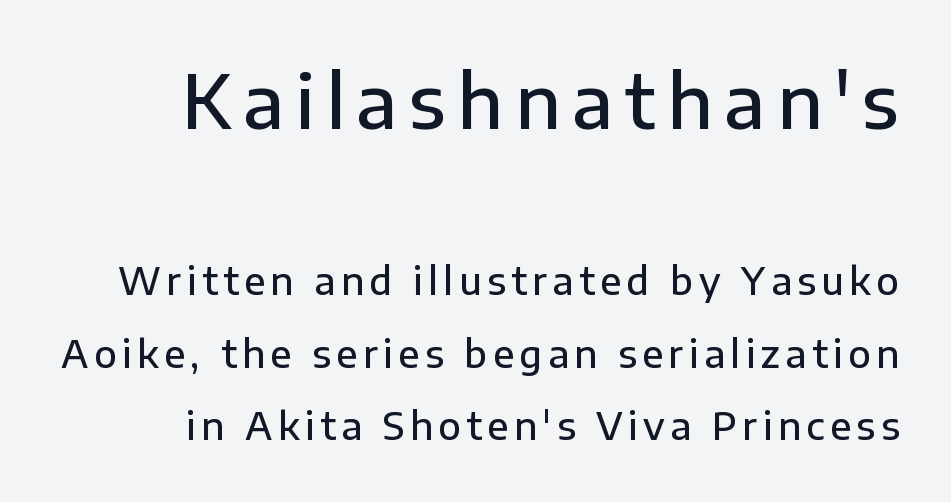
The image shows 74 px semibold sans-serif type, upright; set right-aligned, loose line spacing (1.96x), not underlined; the first (top) block is 2.0x larger; low stroke contrast and a medium x-height.
